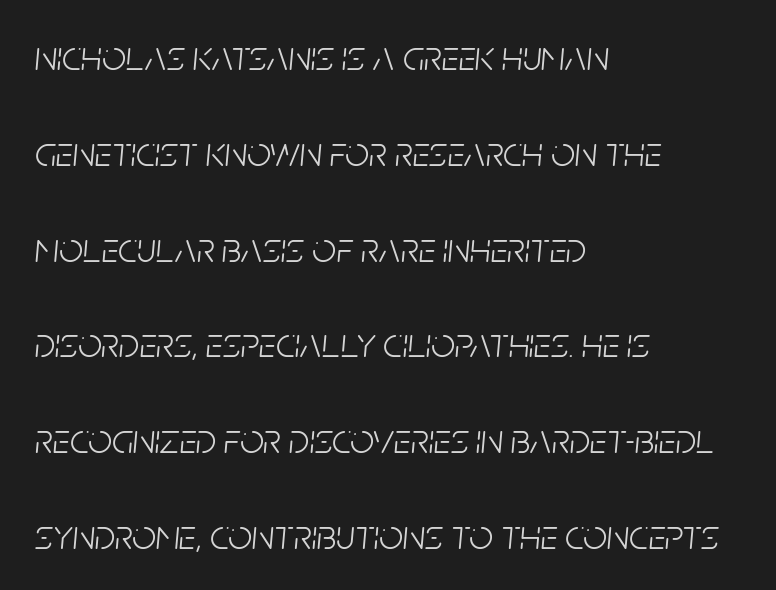
Q: Is the text bold? A: No.
Q: Is the text italic (slanted)? A: Yes, it leans right by about 5 degrees.
Q: Is the text underlined? A: No.
Q: How is the paragraph aligned? A: Left-aligned.
Q: Is the spacing between letters normal or unusually wide? A: Normal.
Q: Is the spacing between lines tight, normal or loose? A: Loose.
Q: Width (condensed, normal, or wide)? A: Condensed.
Q: Stroke contrast? A: Low.
Q: x-height? A: Large.
Q: Monospaced? A: No.
